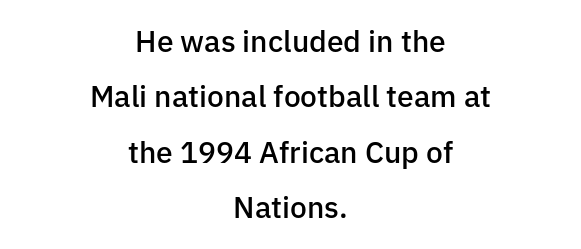
{"serif": "no", "italic": "no", "bold": "semi", "weight": "semibold", "width": "normal", "stroke_contrast": "low", "x_height": "medium", "monospaced": "no", "underline": "no", "align": "center", "line_spacing_ratio": 1.85, "letter_spacing": "normal", "letter_spacing_em": 0.0, "glyph_px": 30}
